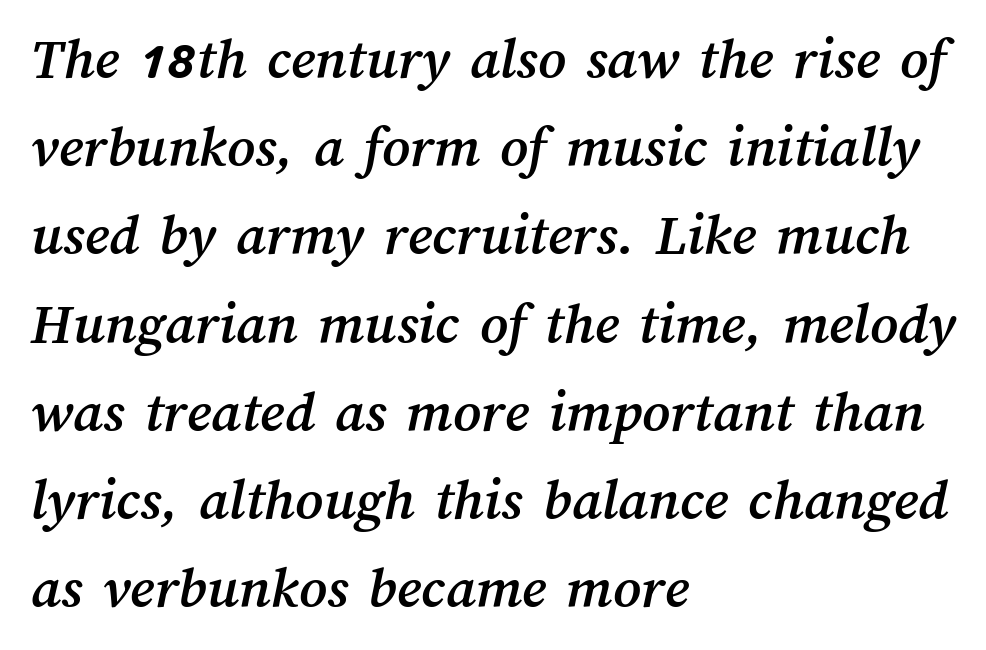
Q: Is the text underlined? A: No.
Q: How is the paragraph aligned? A: Left-aligned.
Q: Is the spacing between letters normal or unusually wide? A: Normal.
Q: Is the spacing between lines tight, normal or loose? A: Normal.
Q: Width (condensed, normal, or wide)? A: Normal.
Q: Stroke contrast? A: Medium.
Q: x-height? A: Medium.
Q: Monospaced? A: No.
